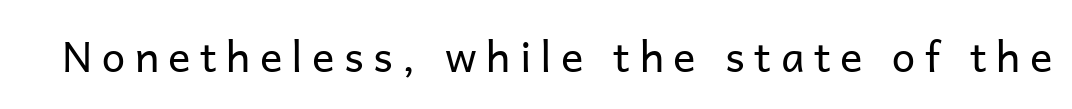
{"serif": "no", "italic": "no", "bold": "no", "weight": "regular", "width": "normal", "stroke_contrast": "low", "x_height": "medium", "monospaced": "no", "underline": "no", "letter_spacing": "wide", "letter_spacing_em": 0.22, "glyph_px": 42}
